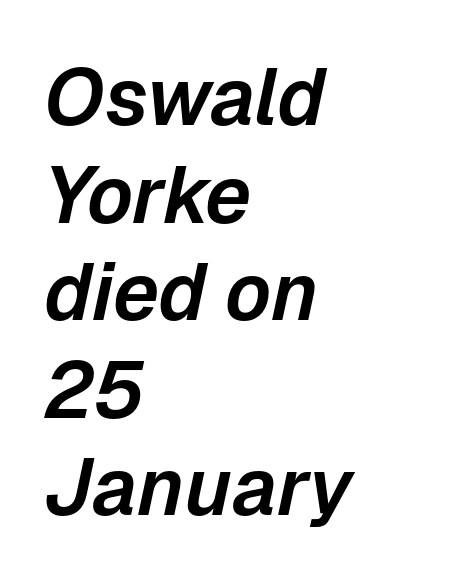
Q: Is the text italic (slanted)? A: Yes, it leans right by about 12 degrees.
Q: Is the text underlined? A: No.
Q: How is the paragraph aligned? A: Left-aligned.
Q: Is the spacing between letters normal or unusually wide? A: Normal.
Q: Width (condensed, normal, or wide)? A: Normal.
Q: Stroke contrast? A: Low.
Q: x-height? A: Medium.
Q: Monospaced? A: No.
